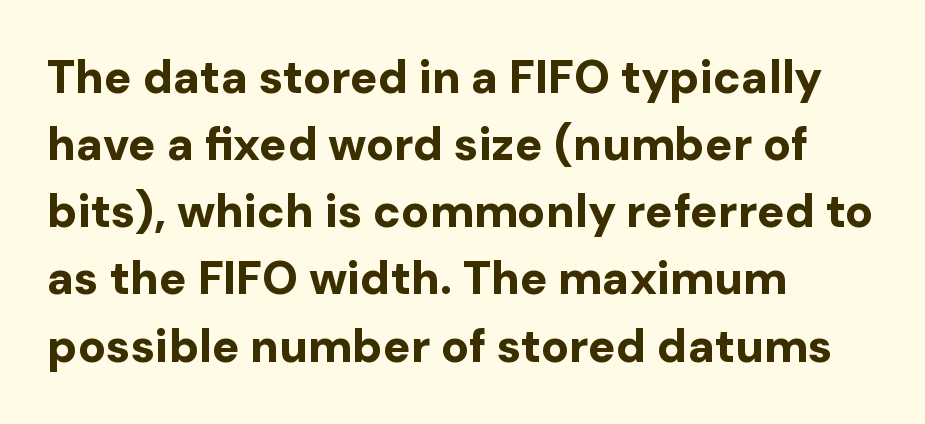
You can tell it's not italic because the verticals are truly vertical. The line-height multiplier appears to be the usual default. The rendering uses natural spacing where letterforms have individual widths. This rendering employs a face without finishing strokes, i.e., a sans-serif. Each glyph is drawn with heavy, bold strokes. Descender tails drop into unmarked territory.
